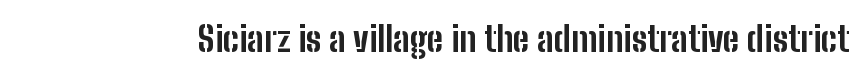
No feet cap the strokes, marking this as sans-serif type. The space directly below the letters is spotless. Notice how the stems are strictly vertical — no italics here. This is heavy type, rendered in bold. The passage shown is typed in a proportional face where columns would drift. The letters sit at their default tracking, neither squeezed nor spread.
